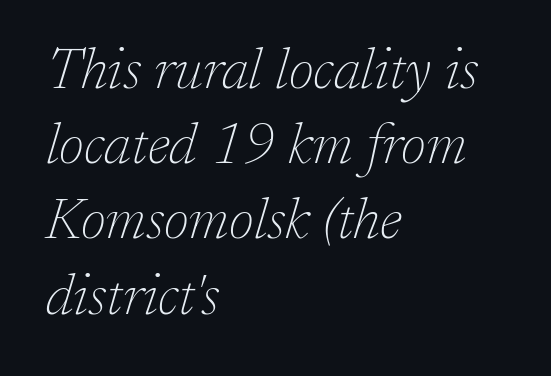
The face used here is proportionally spaced, like ordinary book or web type. The rendering keeps characters at their native spacing. Regarding serifs, this sample has them. Weight: regular or lighter. These lines stack with their left ends in a neat column.
